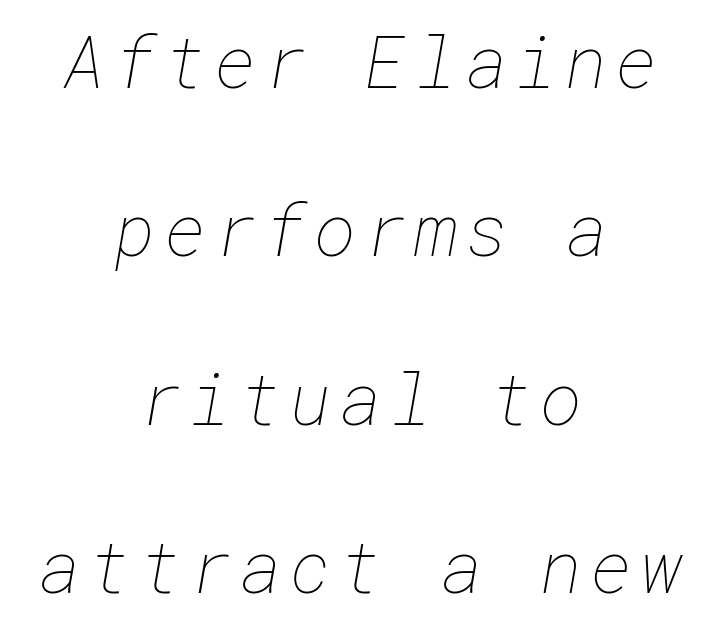
Rule under the text: the space is simply empty. Caption: multi-line text, centered on the measure. Reading down the column, the eye jumps a long way to each next line. These glyphs show unthickened strokes, regular width or finer.
